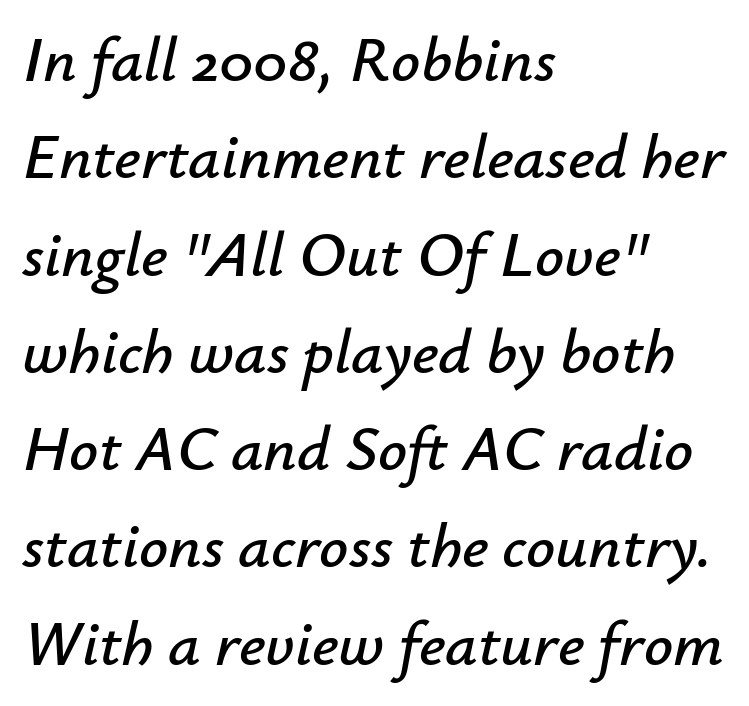
The image shows 64 px text type, italic (leaning right); set left-aligned, normal line spacing (1.52x), normal letter spacing, not underlined; low stroke contrast and a small x-height.
